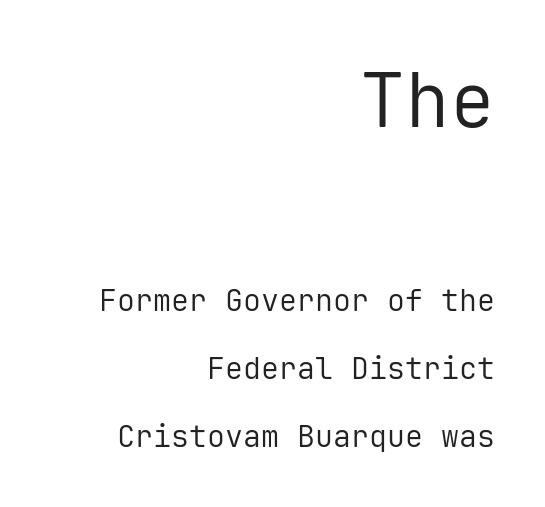
The image shows 75 px regular-weight sans-serif type, upright, monospaced; set right-aligned, loose line spacing (2.27x), normal letter spacing, not underlined; the first (top) block is 2.5x larger; low stroke contrast and a medium x-height.
